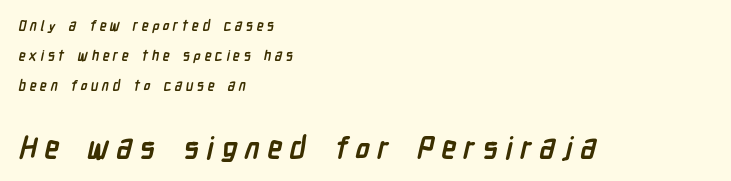
Glyph-to-glyph distance is far greater than everyday printed text. Layout note: lines flush left. I'd call this a sans setting — the letters go barefoot. Reading down the column, the eye jumps a long way to each next line.
